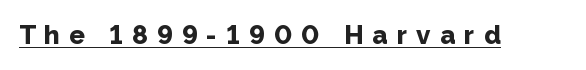
It's the straight-up-and-down kind of type. Underlining? Definitely there. How are the letters spaced? Widely, with obvious added tracking. Weight check: bold — yes, fully.
